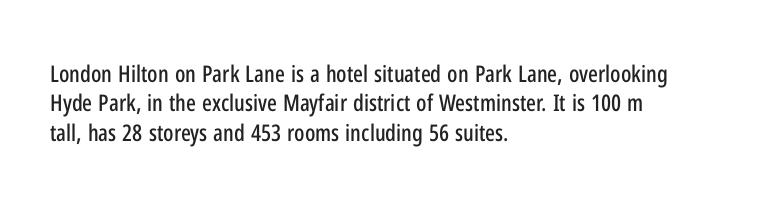
Q: Is the text italic (slanted)? A: No, it is upright.
Q: Is the text underlined? A: No.
Q: How is the paragraph aligned? A: Left-aligned.
Q: Is the spacing between letters normal or unusually wide? A: Normal.
Q: Is the spacing between lines tight, normal or loose? A: Normal.
